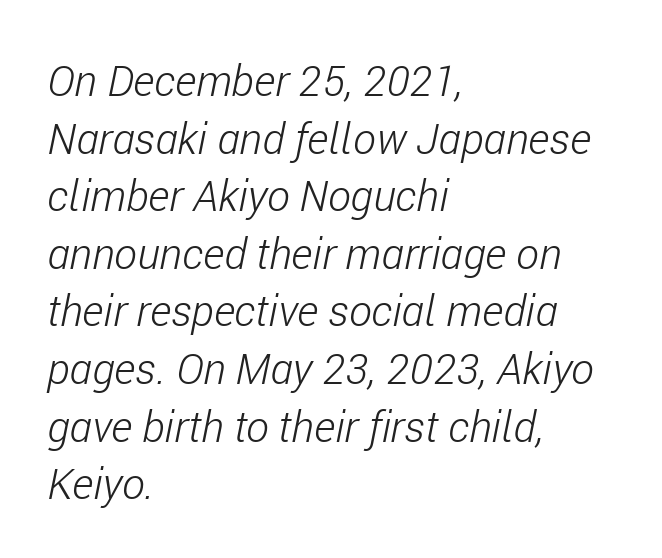
The type is set solid horizontally, with unmodified tracking. The string is rendered with underlining switched off. Style check: oblique. The rag falls on the right side of this text block. Stems and bowls with no extra thickness — not bold.
